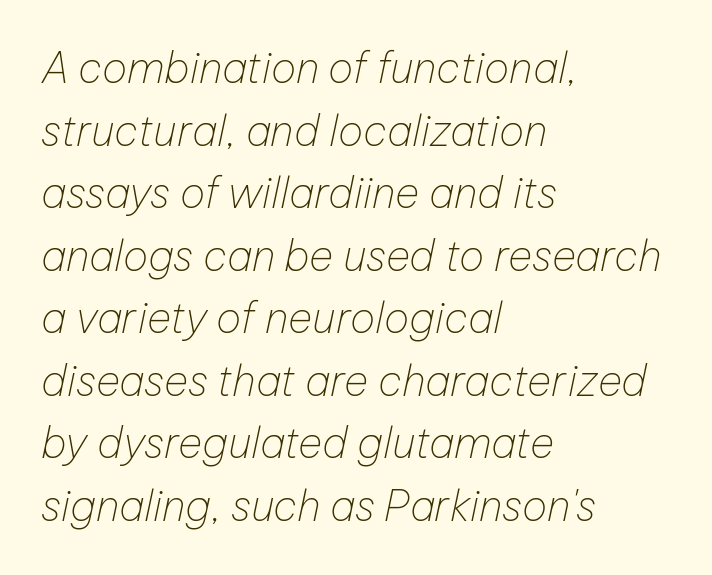
Q: Is the text bold? A: No.
Q: Is the text italic (slanted)? A: Yes, it leans right by about 12 degrees.
Q: Is the text underlined? A: No.
Q: How is the paragraph aligned? A: Left-aligned.
Q: Is the spacing between letters normal or unusually wide? A: Normal.
Q: Is the spacing between lines tight, normal or loose? A: Normal.
Q: Width (condensed, normal, or wide)? A: Normal.
Q: Stroke contrast? A: Low.
Q: x-height? A: Medium.
Q: Monospaced? A: No.
